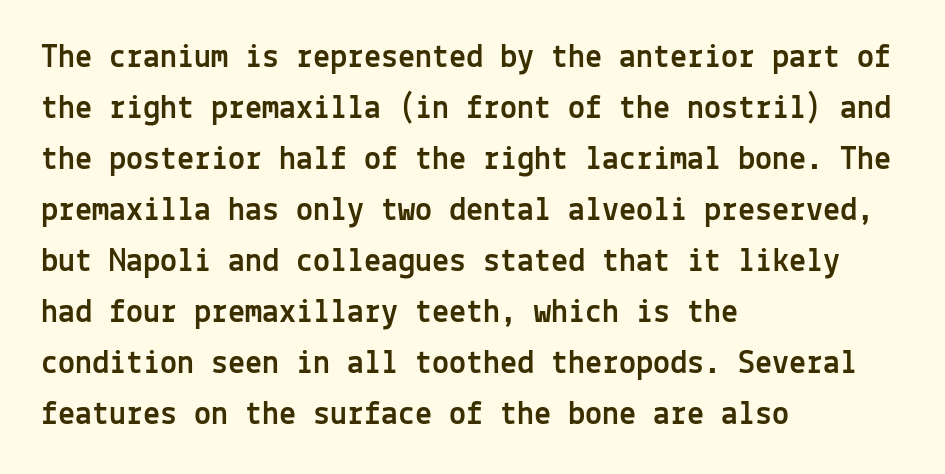
Q: Is the text italic (slanted)? A: No, it is upright.
Q: Is the typeface a serif or a sans-serif typeface? A: Sans-serif.
Q: Is the text underlined? A: No.
Q: How is the paragraph aligned? A: Left-aligned.
Q: Is the spacing between letters normal or unusually wide? A: Normal.
Q: Is the spacing between lines tight, normal or loose? A: Normal.
Q: Width (condensed, normal, or wide)? A: Normal.
Q: x-height? A: Medium.
Q: Monospaced? A: Yes.
